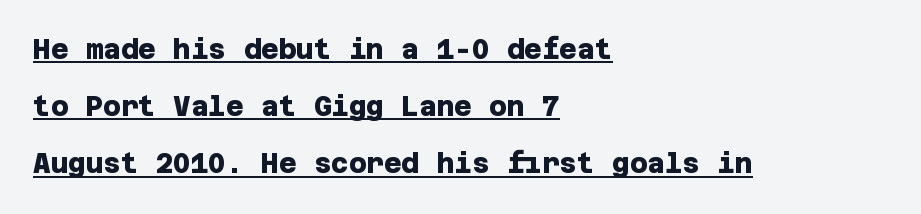
The image shows 27 px bold type; set left-aligned, loose line spacing (2.12x), normal letter spacing, underlined.
